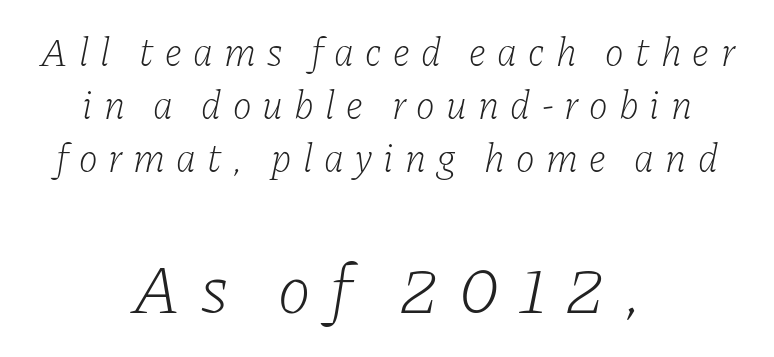
Rows of type keep a routine distance in the vertical direction. The whitespace from short lines is split evenly between both sides. The letterforms sit at book weight or below. Spacing verdict: proportional, widths tailored to each character. Observe the lean: these are italic letterforms. The gap between lines stays unmarked.
